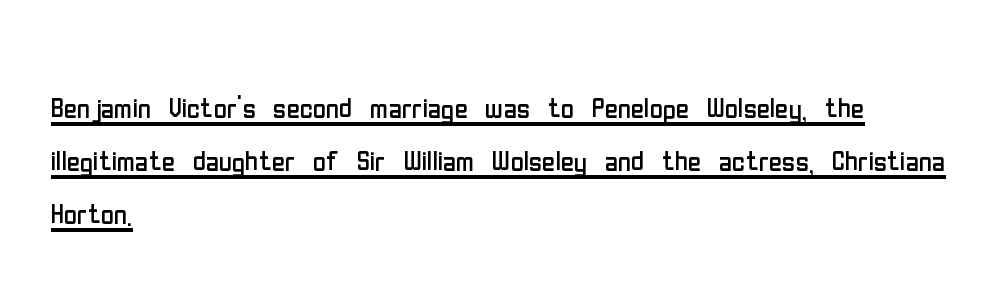
{"serif": "no", "italic": "no", "bold": "no", "weight": "regular", "width": "condensed", "stroke_contrast": "low", "x_height": "medium", "monospaced": "no", "underline": "yes", "align": "left", "line_spacing": "normal", "line_spacing_ratio": 1.47, "letter_spacing": "normal", "letter_spacing_em": 0.0, "glyph_px": 36}
